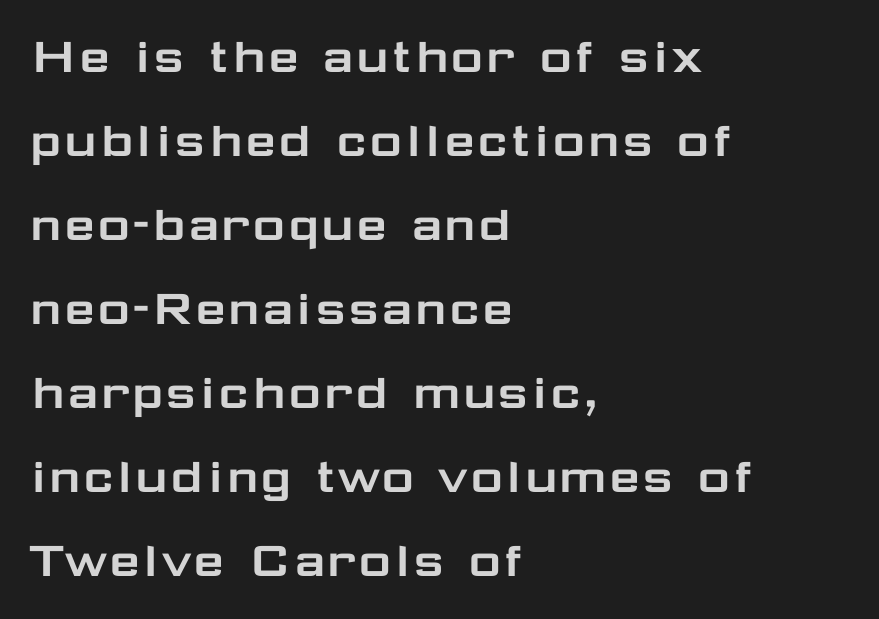
{"serif": "no", "italic": "no", "width": "wide", "stroke_contrast": "low", "x_height": "medium", "monospaced": "no", "underline": "no", "align": "left", "line_spacing": "normal", "line_spacing_ratio": 1.5, "letter_spacing": "normal", "letter_spacing_em": 0.0, "glyph_px": 56}
